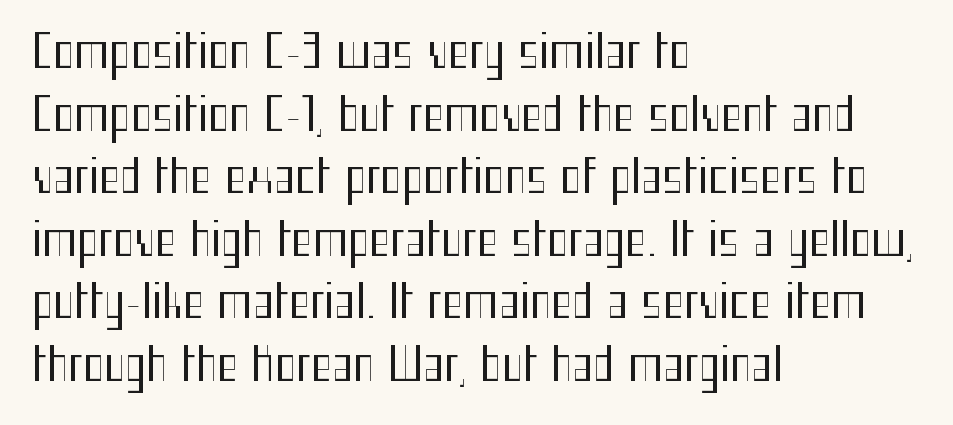
Q: Is the text bold? A: No.
Q: Is the text italic (slanted)? A: No, it is upright.
Q: Is the typeface a serif or a sans-serif typeface? A: Sans-serif.
Q: Is the text underlined? A: No.
Q: How is the paragraph aligned? A: Left-aligned.
Q: Is the spacing between letters normal or unusually wide? A: Normal.
Q: Is the spacing between lines tight, normal or loose? A: Normal.
Q: Width (condensed, normal, or wide)? A: Condensed.
Q: Stroke contrast? A: Medium.
Q: x-height? A: Medium.
Q: Monospaced? A: No.
